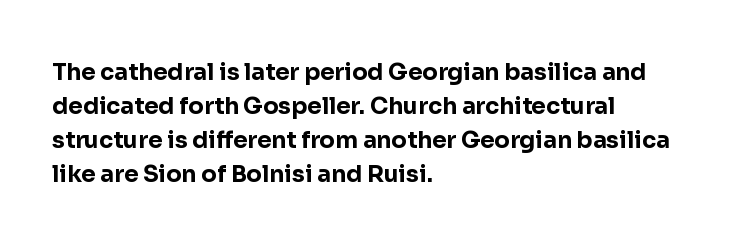
The strip under each line holds only bare page. How are the letters spaced? Ordinarily, with no added tracking. Line spacing here is normal. This rendering uses left alignment, leaving the right contour irregular. When letters stand straight like this, we call the style roman or upright. The rendering uses a bold face; every stroke is thick and dark.
